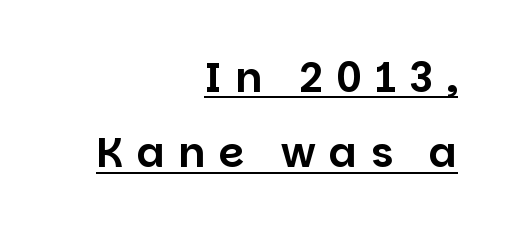
{"serif": "no", "italic": "no", "width": "normal", "stroke_contrast": "low", "x_height": "large", "monospaced": "no", "underline": "yes", "align": "right", "line_spacing_ratio": 1.84, "letter_spacing": "wide", "letter_spacing_em": 0.33, "glyph_px": 41}
